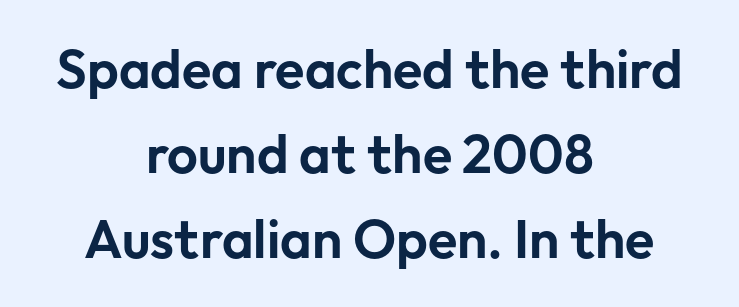
Q: Is the text italic (slanted)? A: No, it is upright.
Q: Is the typeface a serif or a sans-serif typeface? A: Sans-serif.
Q: Is the text underlined? A: No.
Q: How is the paragraph aligned? A: Centered.
Q: Is the spacing between letters normal or unusually wide? A: Normal.
Q: Is the spacing between lines tight, normal or loose? A: Normal.
Q: Width (condensed, normal, or wide)? A: Normal.
Q: Stroke contrast? A: Low.
Q: x-height? A: Medium.
Q: Monospaced? A: No.
